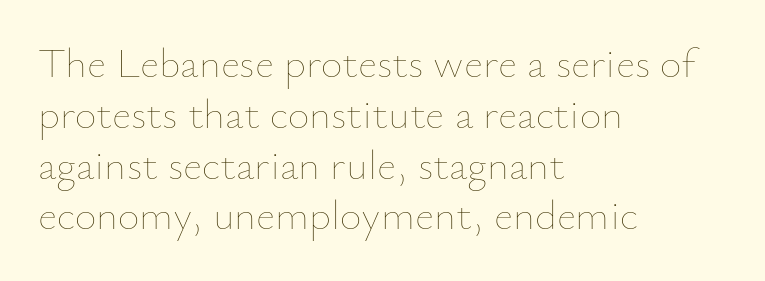
{"italic": "no", "bold": "no", "weight": "thin", "width": "normal", "stroke_contrast": "low", "x_height": "small", "monospaced": "no", "underline": "no", "align": "left", "line_spacing_ratio": 1.21, "letter_spacing": "normal", "letter_spacing_em": 0.0, "glyph_px": 42}
